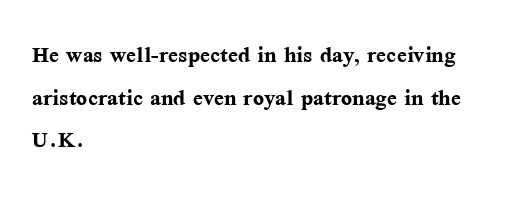
Q: Is the text bold? A: Yes.
Q: Is the text italic (slanted)? A: No, it is upright.
Q: Is the typeface a serif or a sans-serif typeface? A: Serif.
Q: Is the text underlined? A: No.
Q: How is the paragraph aligned? A: Left-aligned.
Q: Is the spacing between letters normal or unusually wide? A: Normal.
Q: Is the spacing between lines tight, normal or loose? A: Normal.
Q: Width (condensed, normal, or wide)? A: Normal.
Q: Stroke contrast? A: Medium.
Q: x-height? A: Medium.
Q: Monospaced? A: No.
